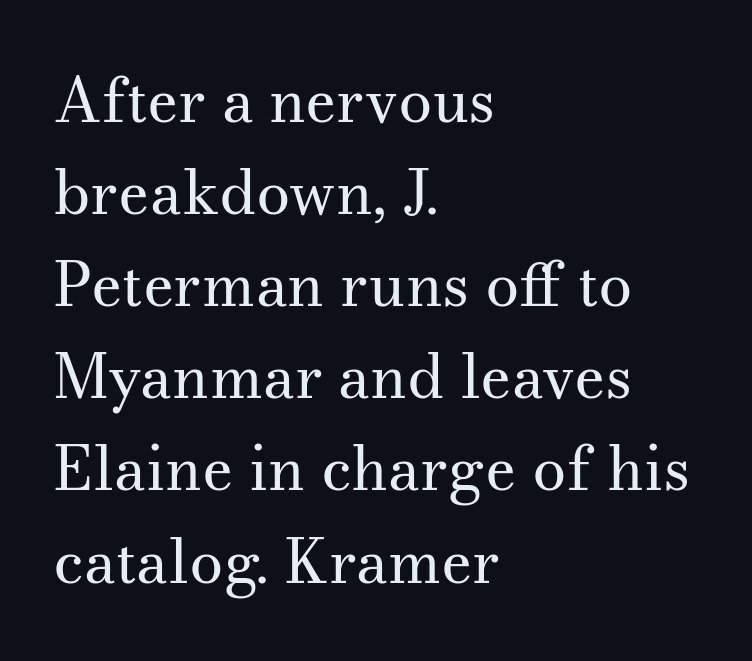
{"serif": "yes", "italic": "no", "bold": "no", "weight": "regular", "width": "normal", "stroke_contrast": "medium", "x_height": "small", "monospaced": "no", "underline": "no", "align": "left", "line_spacing": "normal", "line_spacing_ratio": 1.51, "letter_spacing": "normal", "letter_spacing_em": 0.0, "glyph_px": 61}
